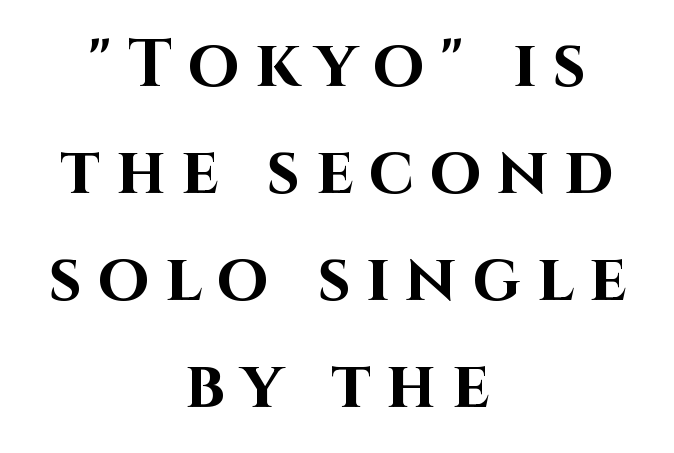
The text was rendered using a sans face with plain stroke endings. Caption: expanded tracking, letters set apart. The lettering holds an erect, upright posture throughout. Leading matches the norm, producing a regular column. Pretty heavy lettering here — definitely bold. Clear beneath every line of the passage.
